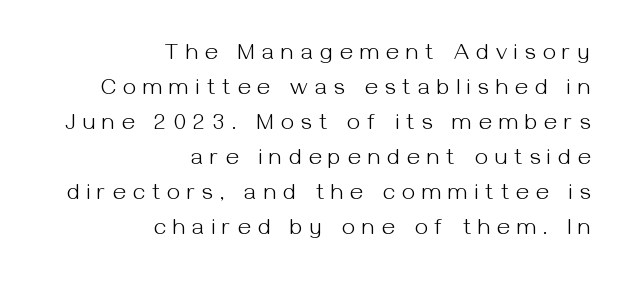
The image shows 23 px text type, upright; set right-aligned, normal line spacing (1.52x), unusually wide letter spacing (+0.32 em), not underlined.
